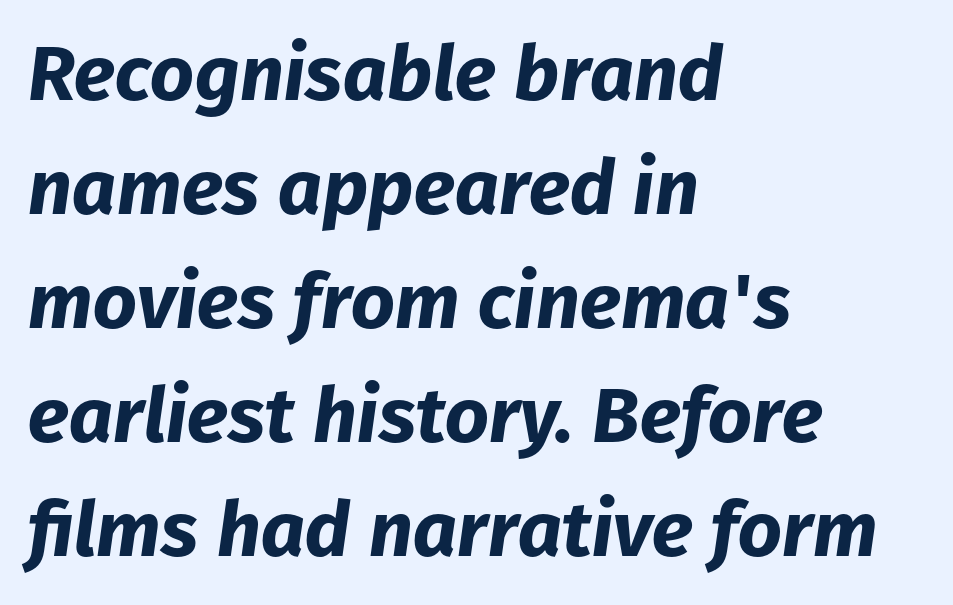
This rendering leaves character spacing at its baseline value. Emphasis-style slanted type is in use. One-word summary of the alignment: left. Check under the words: just untouched page. Is there much room between lines? A standard amount, neither cramped nor airy. Proportional: the letters do not fall into vertical columns.
